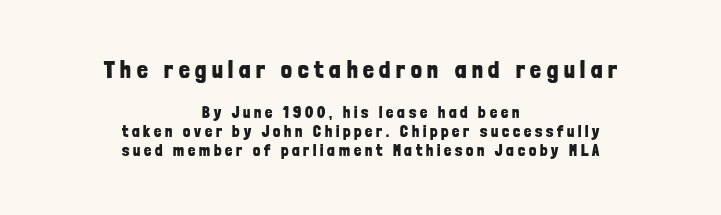
The image shows 24 px bold type, upright; set centered, line spacing 1.17x, unusually wide letter spacing (+0.24 em), not underlined; the first (top) block is 1.5x larger.
